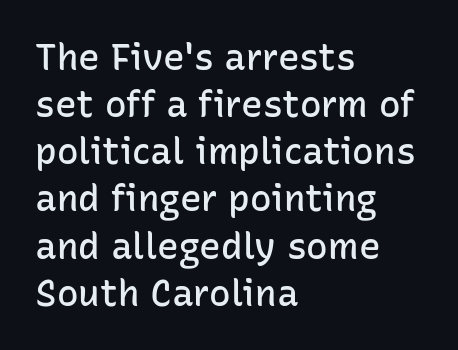
Q: Is the text bold? A: Semi-bold.
Q: Is the text italic (slanted)? A: No, it is upright.
Q: Is the typeface a serif or a sans-serif typeface? A: Sans-serif.
Q: Is the text underlined? A: No.
Q: How is the paragraph aligned? A: Left-aligned.
Q: Is the spacing between letters normal or unusually wide? A: Normal.
Q: Is the spacing between lines tight, normal or loose? A: Normal.
Q: Width (condensed, normal, or wide)? A: Normal.
Q: Stroke contrast? A: Low.
Q: x-height? A: Medium.
Q: Monospaced? A: No.
